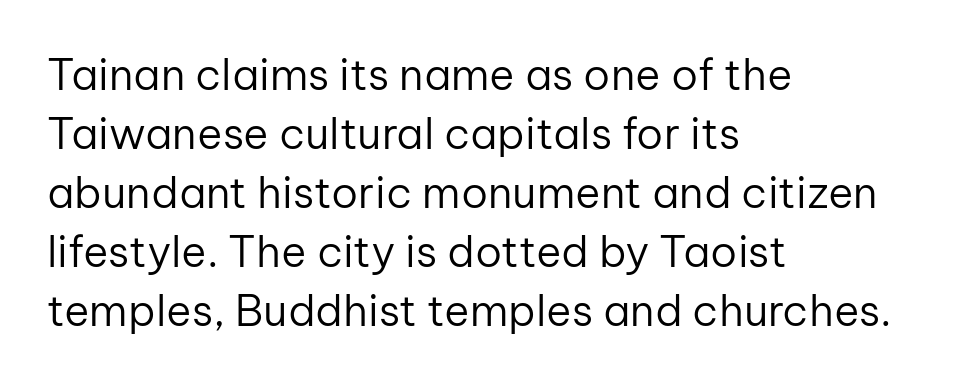
{"serif": "no", "italic": "no", "bold": "no", "weight": "regular", "width": "normal", "stroke_contrast": "low", "x_height": "medium", "monospaced": "no", "underline": "no", "align": "left", "line_spacing": "normal", "line_spacing_ratio": 1.37, "letter_spacing": "normal", "letter_spacing_em": 0.0, "glyph_px": 43}
